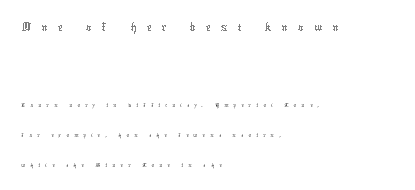
The image shows 28 px thin type, upright; set left-aligned, loose line spacing (2.11x), unusually wide letter spacing (+0.36 em), not underlined; the first (top) block is 2.0x larger; low stroke contrast and a medium x-height.
